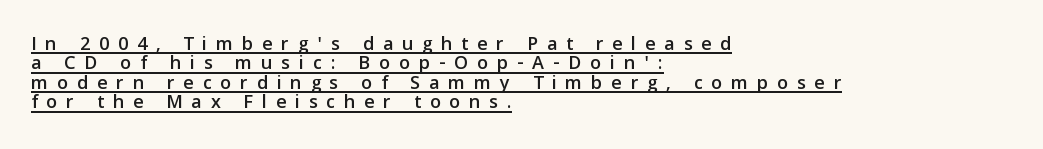
The glyphs are accompanied by a horizontal stroke just below them. Vertical spacing — tight. The typography opts for an upright posture over an oblique one. Notice how the passage keeps a crisp vertical edge on the left only. Inter-character spacing is expanded well beyond the font's built-in metrics.
